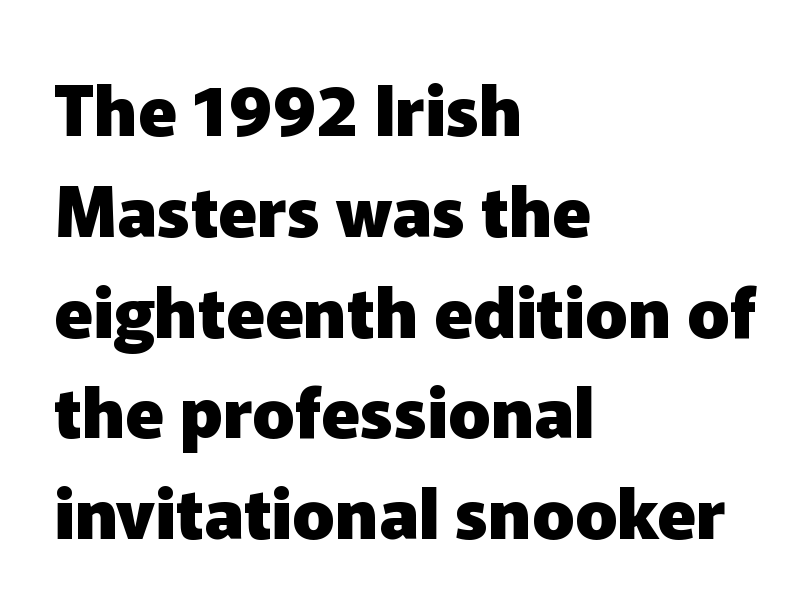
{"serif": "no", "italic": "no", "bold": "yes", "weight": "heavy", "width": "normal", "stroke_contrast": "low", "x_height": "medium", "monospaced": "no", "underline": "no", "align": "left", "line_spacing": "normal", "line_spacing_ratio": 1.44, "letter_spacing": "normal", "letter_spacing_em": 0.0, "glyph_px": 70}
